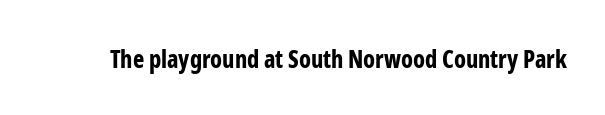
The image shows 24 px bold type, upright; set normal letter spacing, not underlined.
